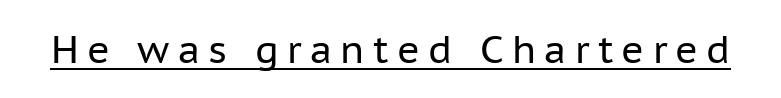
{"serif": "no", "italic": "no", "bold": "no", "weight": "regular", "width": "normal", "stroke_contrast": "low", "x_height": "medium", "monospaced": "no", "underline": "yes", "letter_spacing": "wide", "letter_spacing_em": 0.22, "glyph_px": 38}
